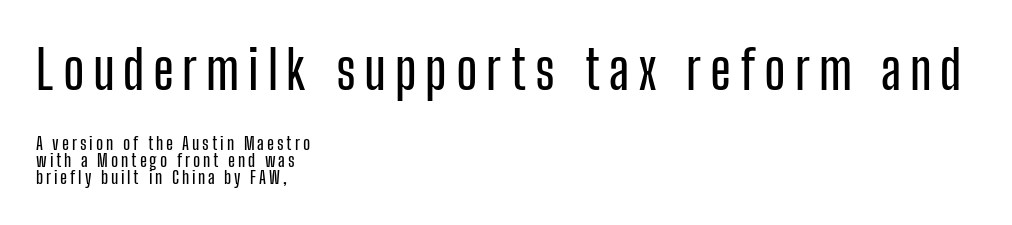
Q: Is the text italic (slanted)? A: No, it is upright.
Q: Is the typeface a serif or a sans-serif typeface? A: Sans-serif.
Q: Is the text underlined? A: No.
Q: How is the paragraph aligned? A: Left-aligned.
Q: Is the spacing between lines tight, normal or loose? A: Tight.
Q: Which block of text is set in a larger size, the first (top) or the second (bottom)? A: The first (top) one.
Q: Width (condensed, normal, or wide)? A: Condensed.
Q: Stroke contrast? A: Low.
Q: x-height? A: Medium.
Q: Monospaced? A: No.
